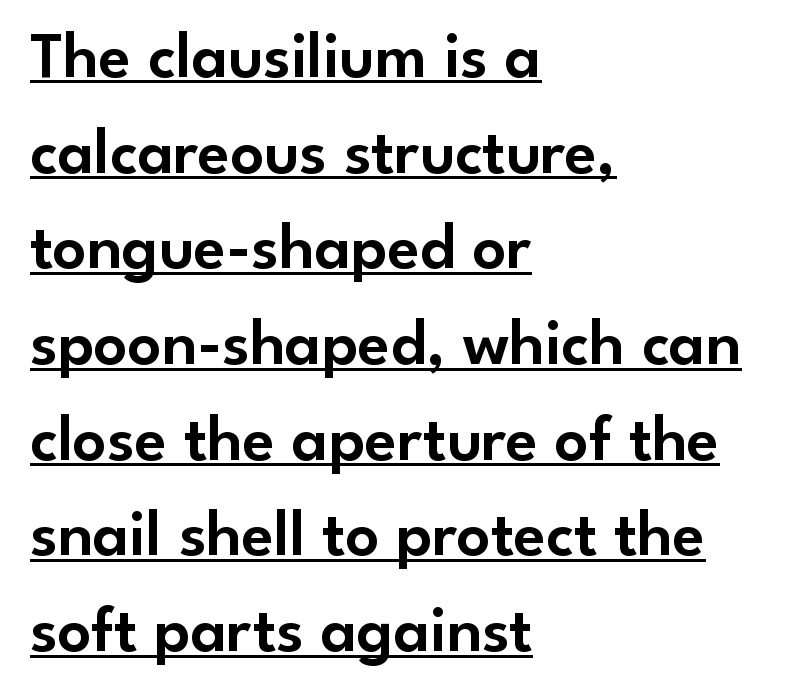
Q: Is the text italic (slanted)? A: No, it is upright.
Q: Is the typeface a serif or a sans-serif typeface? A: Sans-serif.
Q: Is the text underlined? A: Yes.
Q: How is the paragraph aligned? A: Left-aligned.
Q: Is the spacing between letters normal or unusually wide? A: Normal.
Q: Is the spacing between lines tight, normal or loose? A: Normal.
Q: Width (condensed, normal, or wide)? A: Normal.
Q: Stroke contrast? A: Low.
Q: x-height? A: Small.
Q: Monospaced? A: No.
